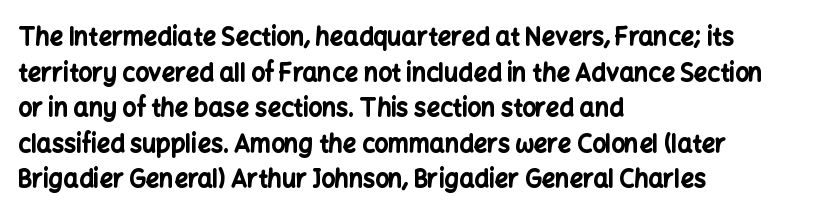
{"italic": "no", "bold": "yes", "underline": "no", "align": "left", "line_spacing": "normal", "line_spacing_ratio": 1.48, "letter_spacing": "normal", "letter_spacing_em": 0.0, "glyph_px": 24}
